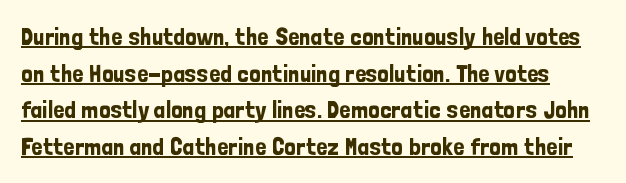
Q: Is the text italic (slanted)? A: No, it is upright.
Q: Is the text underlined? A: Yes.
Q: Is the spacing between letters normal or unusually wide? A: Normal.
Q: Is the spacing between lines tight, normal or loose? A: Normal.
